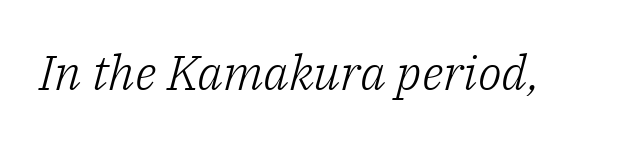
{"serif": "yes", "italic": "yes", "lean": "right", "slant_degrees": 14, "bold": "no", "weight": "light", "width": "normal", "stroke_contrast": "low", "x_height": "medium", "monospaced": "no", "underline": "no", "letter_spacing": "normal", "letter_spacing_em": 0.0, "glyph_px": 49}
